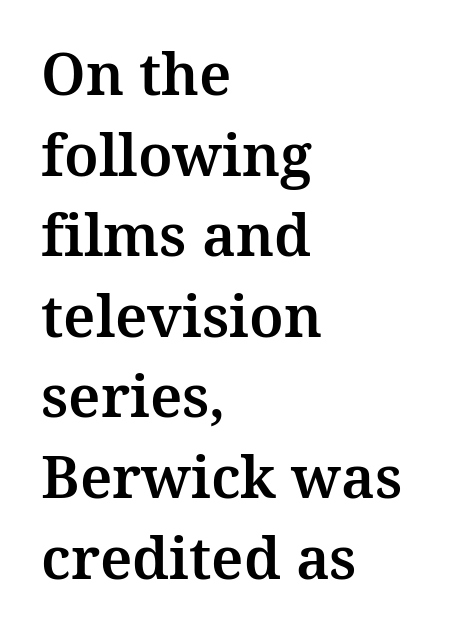
Q: Is the text italic (slanted)? A: No, it is upright.
Q: Is the typeface a serif or a sans-serif typeface? A: Serif.
Q: Is the text underlined? A: No.
Q: How is the paragraph aligned? A: Left-aligned.
Q: Is the spacing between letters normal or unusually wide? A: Normal.
Q: Is the spacing between lines tight, normal or loose? A: Normal.
Q: Width (condensed, normal, or wide)? A: Normal.
Q: Stroke contrast? A: Medium.
Q: x-height? A: Medium.
Q: Monospaced? A: No.
